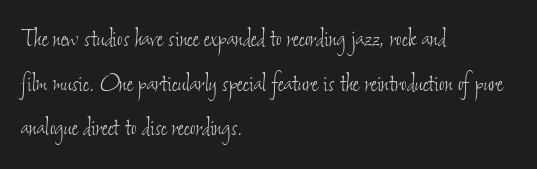
Vertical spacing — default. The cut favours lightness, reaching ordinary text weight at its darkest. Visually the block forms a straight wall on the left and a jagged coastline on the right. The passage shown is typed in a proportional face where columns would drift. Beneath every word, the page is bare. The letters sit at their default tracking, neither squeezed nor spread.
